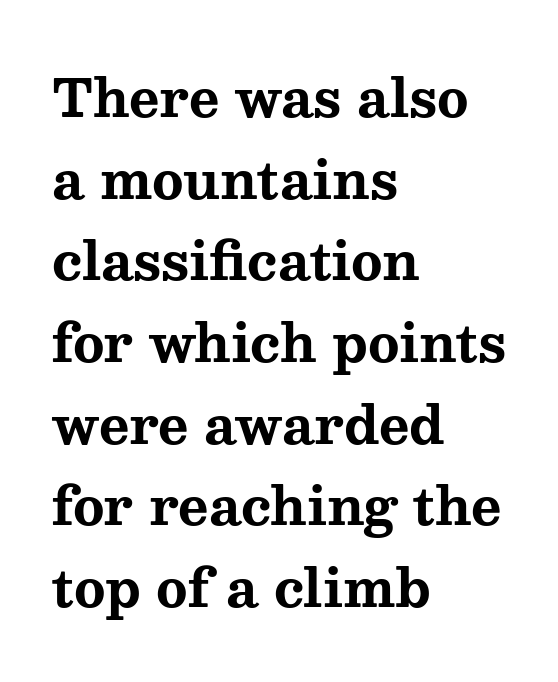
{"serif": "yes", "italic": "no", "bold": "yes", "weight": "bold", "width": "wide", "stroke_contrast": "medium", "x_height": "medium", "monospaced": "no", "underline": "no", "align": "left", "line_spacing": "normal", "line_spacing_ratio": 1.57, "letter_spacing": "normal", "letter_spacing_em": 0.0, "glyph_px": 52}
